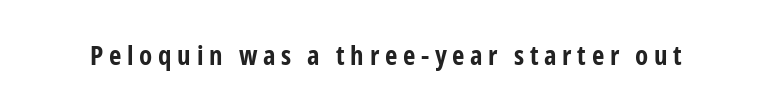
{"italic": "no", "bold": "yes", "underline": "no", "letter_spacing": "wide", "letter_spacing_em": 0.21, "glyph_px": 27}
